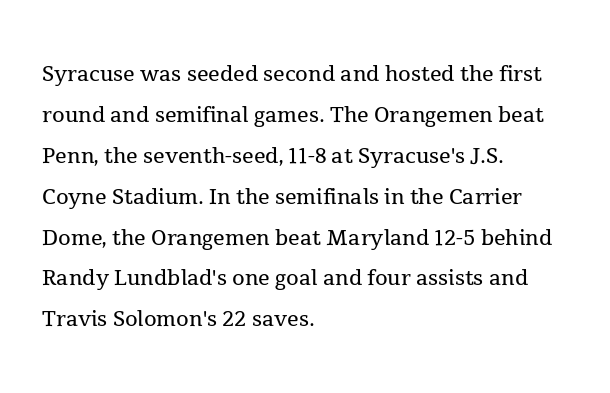
{"serif": "yes", "italic": "no", "bold": "no", "weight": "regular", "width": "normal", "x_height": "medium", "monospaced": "no", "underline": "no", "align": "left", "line_spacing": "normal", "line_spacing_ratio": 1.41, "letter_spacing": "normal", "letter_spacing_em": 0.0, "glyph_px": 29}
